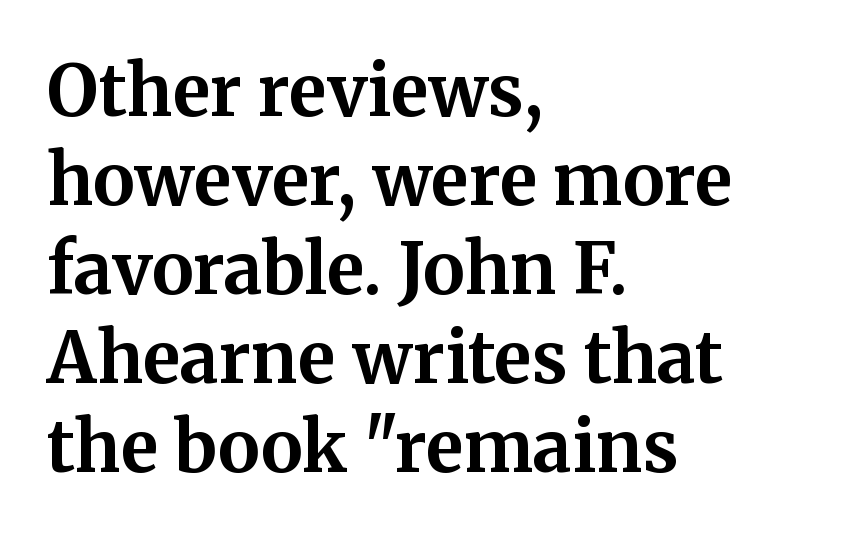
Does the leading feel generous? No, just average. Serif or sans? Serif — the stroke terminals have little feet. These lines are set flush left with a ragged right edge. Decoration check: the copy has no underline. Tracking value appears to be zero — textbook default spacing.
